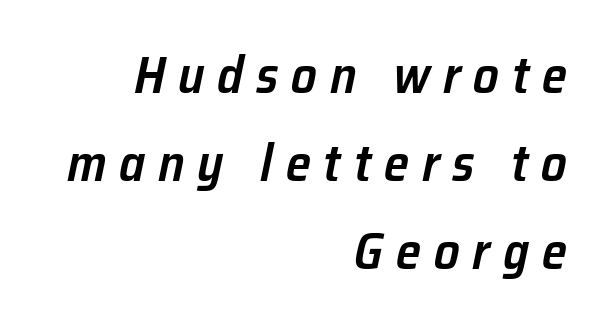
You could only call the tracking loose — the letters float apart. The rendering uses natural spacing where letterforms have individual widths. This rendering features lettering with no underline. A student would call this right alignment; a typographer would say flush right, rag left. The passage shown is semibold, sitting just below true bold.
